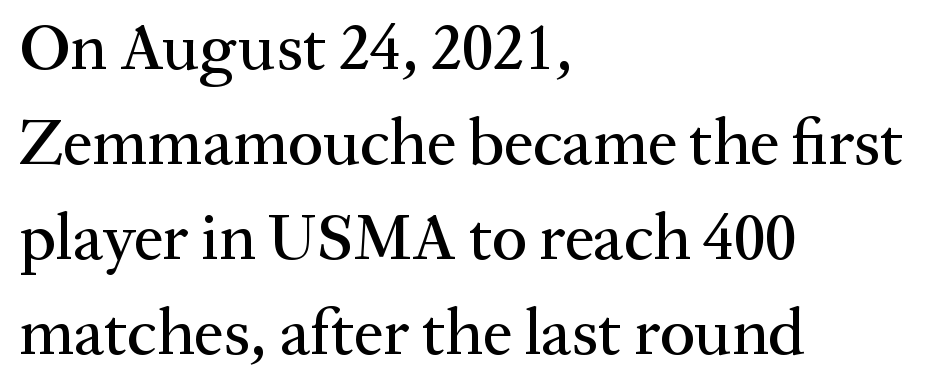
Q: Is the text italic (slanted)? A: No, it is upright.
Q: Is the typeface a serif or a sans-serif typeface? A: Serif.
Q: Is the text underlined? A: No.
Q: How is the paragraph aligned? A: Left-aligned.
Q: Is the spacing between letters normal or unusually wide? A: Normal.
Q: Is the spacing between lines tight, normal or loose? A: Normal.
Q: Width (condensed, normal, or wide)? A: Normal.
Q: Stroke contrast? A: Medium.
Q: x-height? A: Medium.
Q: Monospaced? A: No.
